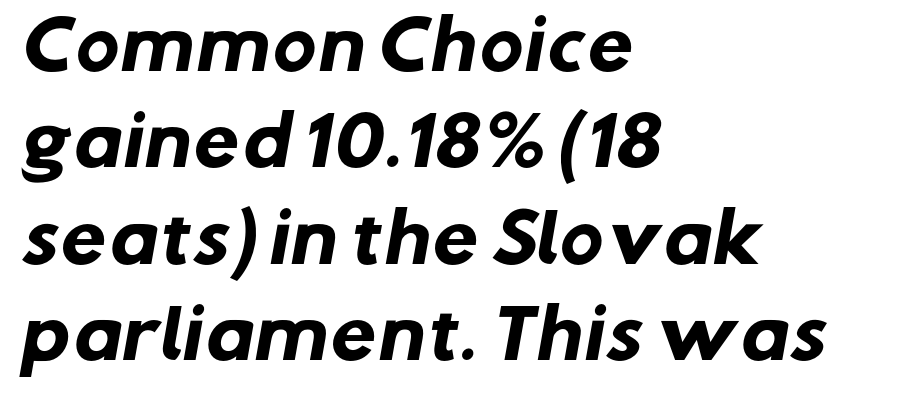
Alignment: flush left. Strong, thick strokes mark this as bold type. Lines of text with bare space underneath. The face used here is proportionally spaced, like ordinary book or web type. Rows of type keep a routine distance in the vertical direction.
